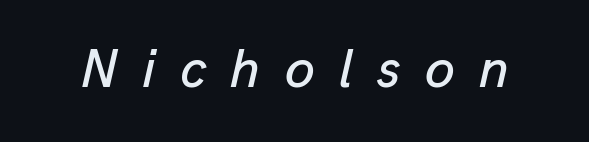
Q: Is the text italic (slanted)? A: Yes, it leans right by about 13 degrees.
Q: Is the text underlined? A: No.
Q: Is the spacing between letters normal or unusually wide? A: Unusually wide.
Q: Width (condensed, normal, or wide)? A: Normal.
Q: Stroke contrast? A: Low.
Q: x-height? A: Medium.
Q: Monospaced? A: No.
